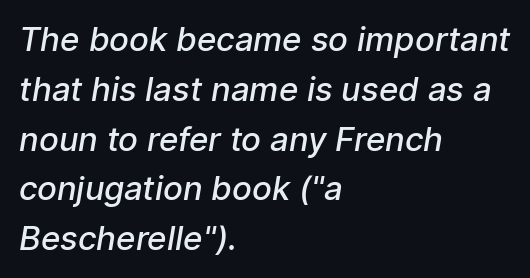
Q: Is the text bold? A: Semi-bold.
Q: Is the typeface a serif or a sans-serif typeface? A: Sans-serif.
Q: Is the text underlined? A: No.
Q: How is the paragraph aligned? A: Left-aligned.
Q: Is the spacing between letters normal or unusually wide? A: Normal.
Q: Is the spacing between lines tight, normal or loose? A: Normal.
Q: Width (condensed, normal, or wide)? A: Normal.
Q: Stroke contrast? A: Low.
Q: x-height? A: Medium.
Q: Monospaced? A: No.
